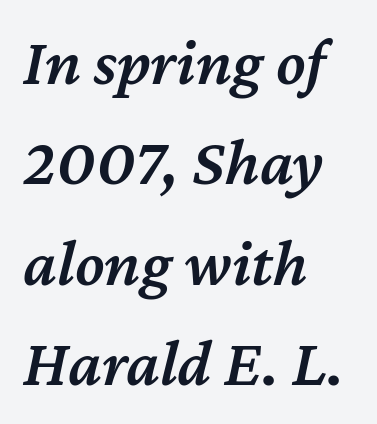
The image shows 67 px semibold type, italic (leaning right); set left-aligned, normal line spacing (1.5x), normal letter spacing, not underlined; medium stroke contrast and a medium x-height.
